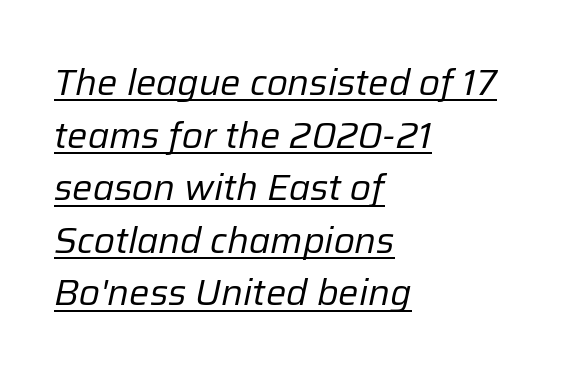
Compared with typical body copy, the letter spacing here is the same. No chunkiness to these letters — they're not bold. Here the designer chose a conventional face with non-uniform glyph widths. Does the copy run flush right? No — it runs flush left. Style check: oblique. The rendered words wear a rule along their underside.
